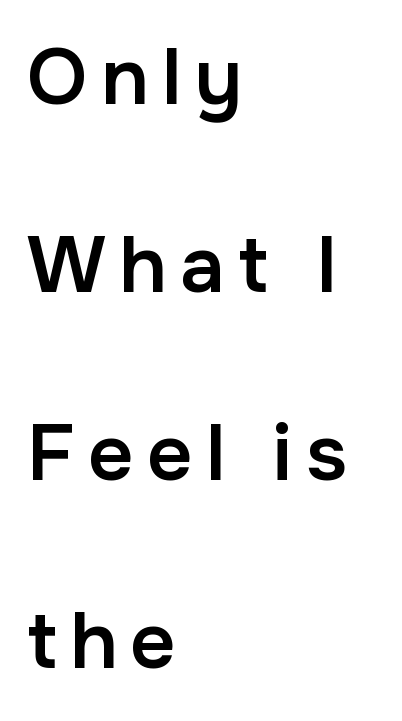
Q: Is the text bold? A: Semi-bold.
Q: Is the text italic (slanted)? A: No, it is upright.
Q: Is the typeface a serif or a sans-serif typeface? A: Sans-serif.
Q: Is the text underlined? A: No.
Q: How is the paragraph aligned? A: Left-aligned.
Q: Is the spacing between lines tight, normal or loose? A: Loose.
Q: Width (condensed, normal, or wide)? A: Normal.
Q: Stroke contrast? A: Low.
Q: x-height? A: Medium.
Q: Monospaced? A: No.
